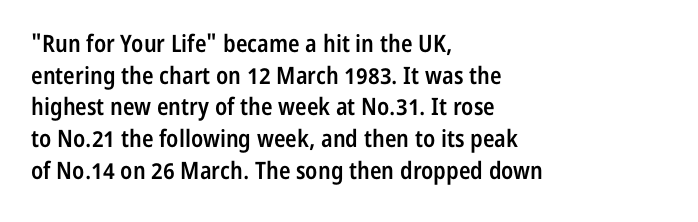
{"italic": "no", "bold": "semi", "underline": "no", "align": "left", "line_spacing": "normal", "line_spacing_ratio": 1.32, "letter_spacing": "normal", "letter_spacing_em": 0.0, "glyph_px": 24}
